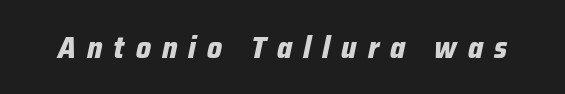
Descenders are the only things crossing below the line. Weight check: bold — yes, fully. Honestly, the letter spacing is so wide it's the main thing you notice. Tall strokes in this sample are angled rather than plumb.
